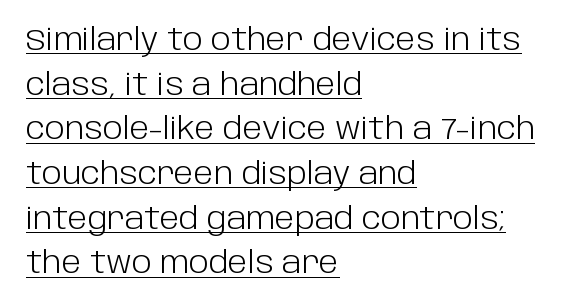
The glyphs in this specimen are sans serif. Notice how a bar underscores the lettering throughout. A typesetter would call this zero additional tracking. The face used here is proportionally spaced, like ordinary book or web type. Regular leading.
